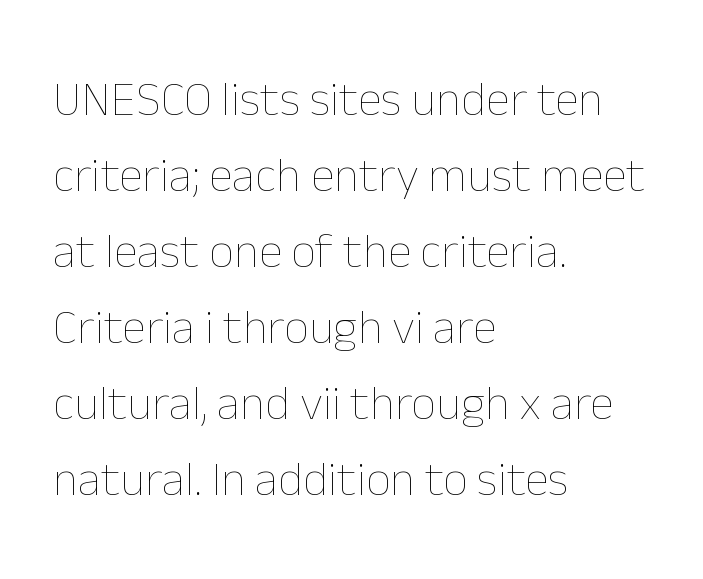
Q: Is the text bold? A: No.
Q: Is the text italic (slanted)? A: No, it is upright.
Q: Is the text underlined? A: No.
Q: How is the paragraph aligned? A: Left-aligned.
Q: Is the spacing between letters normal or unusually wide? A: Normal.
Q: Is the spacing between lines tight, normal or loose? A: Normal.
Q: Width (condensed, normal, or wide)? A: Normal.
Q: Stroke contrast? A: Low.
Q: x-height? A: Medium.
Q: Monospaced? A: No.
